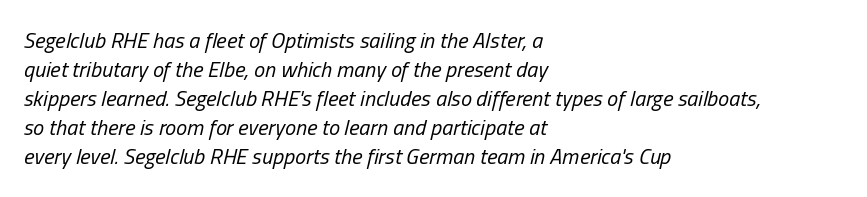
The image shows 22 px text type, italic (leaning right); set left-aligned, normal line spacing (1.32x), normal letter spacing, not underlined.
